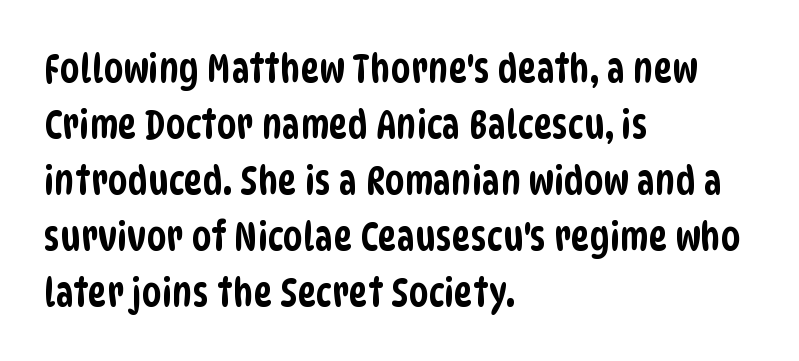
Nothing unusual about the tracking: characters are spaced as the font intends. Baseline-to-baseline distance is the conventional proportion of letter height. Short and long lines alike share a common starting point at left. This sample has the flowing, uneven cadence of proportional lettering.
